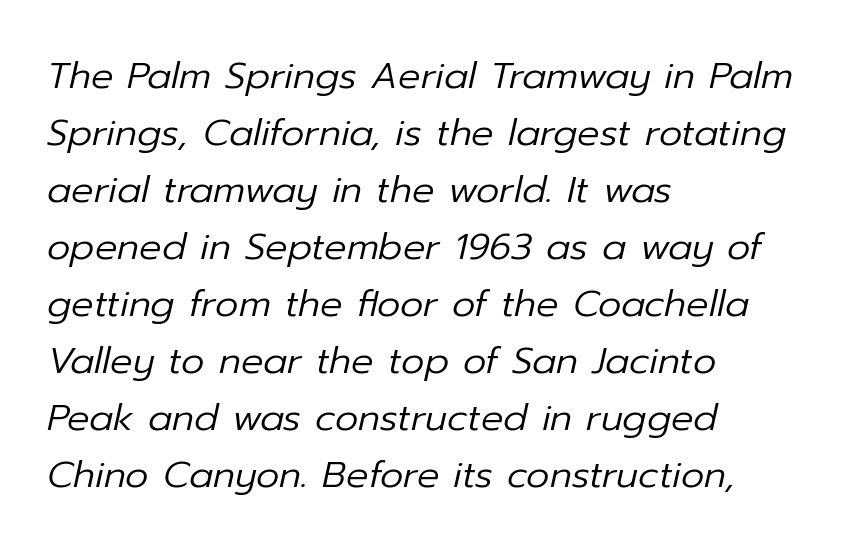
{"italic": "yes", "lean": "right", "slant_degrees": 12, "bold": "no", "weight": "regular", "width": "normal", "stroke_contrast": "low", "x_height": "medium", "monospaced": "no", "underline": "no", "align": "left", "line_spacing": "normal", "line_spacing_ratio": 1.54, "letter_spacing": "normal", "letter_spacing_em": 0.0, "glyph_px": 37}
